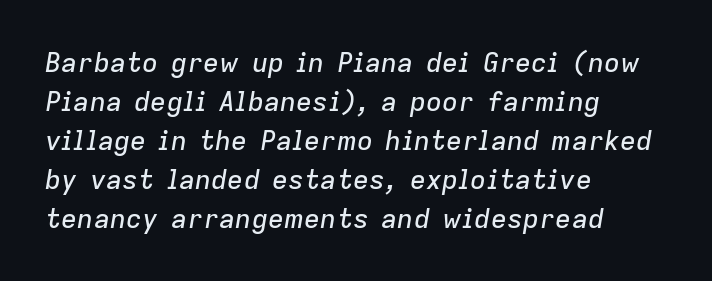
Q: Is the text italic (slanted)? A: Yes, it leans right by about 9 degrees.
Q: Is the text underlined? A: No.
Q: How is the paragraph aligned? A: Left-aligned.
Q: Is the spacing between letters normal or unusually wide? A: Normal.
Q: Is the spacing between lines tight, normal or loose? A: Normal.
